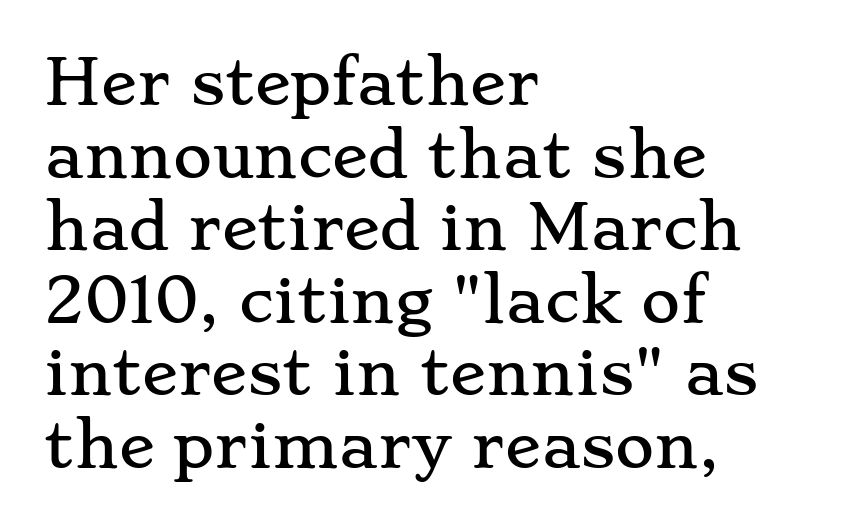
Q: Is the text italic (slanted)? A: No, it is upright.
Q: Is the typeface a serif or a sans-serif typeface? A: Serif.
Q: Is the text underlined? A: No.
Q: How is the paragraph aligned? A: Left-aligned.
Q: Is the spacing between letters normal or unusually wide? A: Normal.
Q: Width (condensed, normal, or wide)? A: Wide.
Q: Stroke contrast? A: Low.
Q: x-height? A: Small.
Q: Monospaced? A: No.
